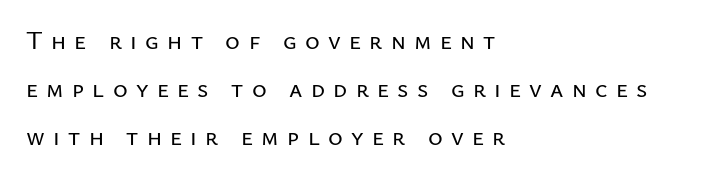
Q: Is the text italic (slanted)? A: No, it is upright.
Q: Is the text underlined? A: No.
Q: How is the paragraph aligned? A: Left-aligned.
Q: Is the spacing between letters normal or unusually wide? A: Unusually wide.
Q: Is the spacing between lines tight, normal or loose? A: Loose.
